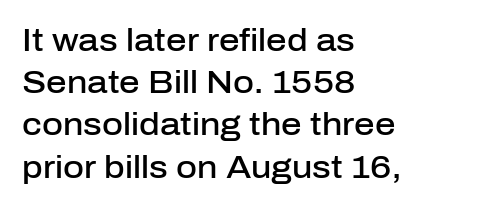
One glance says typical: line gaps are just what's usual. Nothing sits at the stroke ends, so this counts as sans-serif. Designer's note — italics off, roman on. The rendering uses natural spacing where letterforms have individual widths. Compared with typical body copy, the letter spacing here is the same. Moderately thickened strokes mark this as semibold type.
